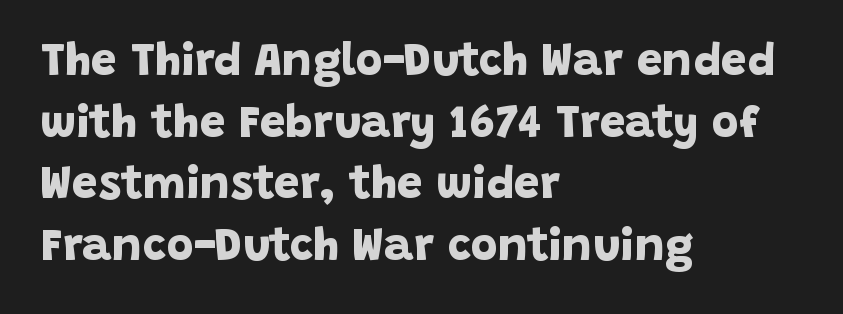
{"serif": "no", "bold": "yes", "weight": "bold", "width": "normal", "stroke_contrast": "low", "x_height": "large", "monospaced": "no", "underline": "no", "align": "left", "line_spacing": "normal", "line_spacing_ratio": 1.34, "letter_spacing": "normal", "letter_spacing_em": 0.0, "glyph_px": 46}
